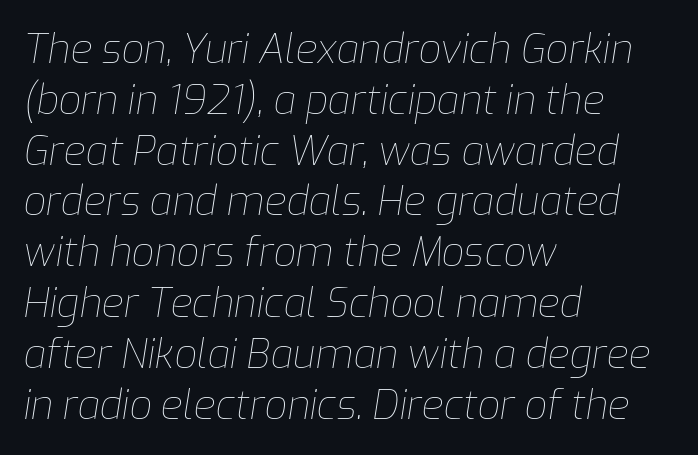
The image shows 40 px thin type, italic (leaning right); set left-aligned, normal line spacing (1.27x), normal letter spacing, not underlined; low stroke contrast and a medium x-height.
